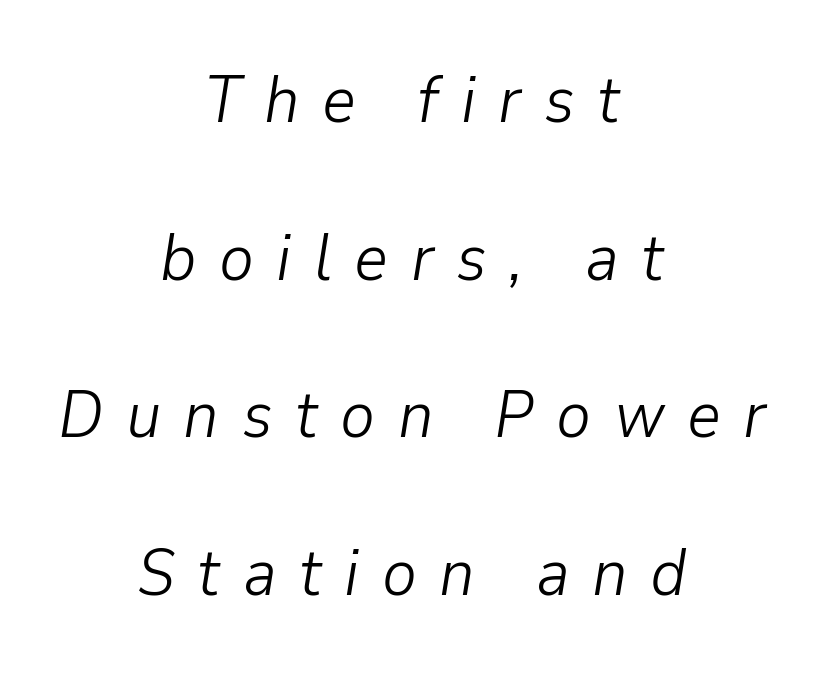
Q: Is the text bold? A: No.
Q: Is the text italic (slanted)? A: Yes, it leans right by about 9 degrees.
Q: Is the text underlined? A: No.
Q: How is the paragraph aligned? A: Centered.
Q: Is the spacing between letters normal or unusually wide? A: Unusually wide.
Q: Is the spacing between lines tight, normal or loose? A: Loose.
Q: Width (condensed, normal, or wide)? A: Normal.
Q: Stroke contrast? A: Low.
Q: x-height? A: Medium.
Q: Monospaced? A: No.
